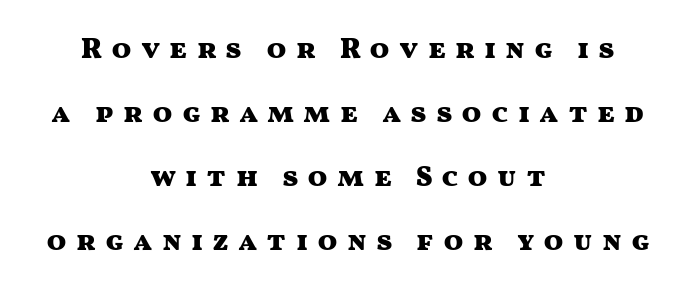
The image shows 29 px heavy, wide sans-serif type, upright; set centered, loose line spacing (2.21x), unusually wide letter spacing (+0.31 em), not underlined; medium stroke contrast and a medium x-height.
